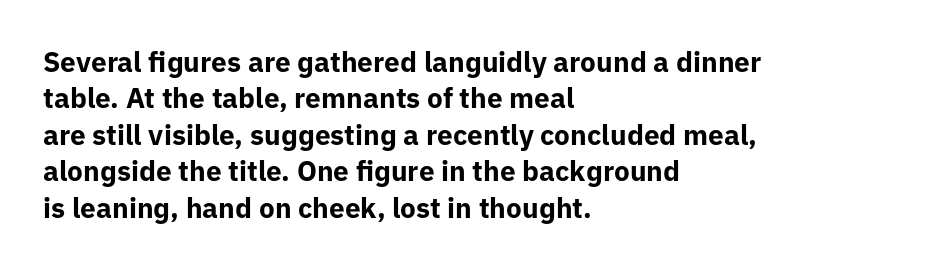
The image shows 28 px bold sans-serif type, upright; set left-aligned, normal line spacing (1.3x), normal letter spacing, not underlined; low stroke contrast and a medium x-height.
